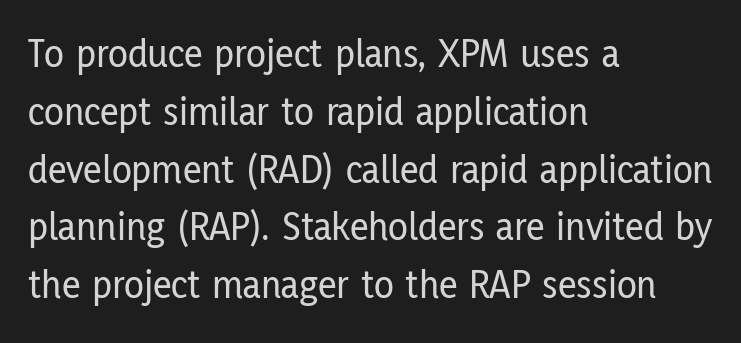
The image shows 41 px condensed sans-serif type, upright; set left-aligned, normal line spacing (1.41x), normal letter spacing, not underlined; low stroke contrast and a medium x-height.
